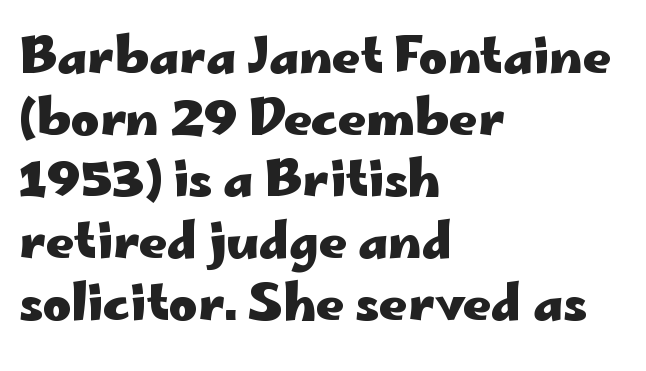
Notice how the stems are strictly vertical — no italics here. Looks like regular typesetting: each glyph gets only the width it needs. You'd pick this weight for a headline — it's a proper bold. How would I describe the line gaps? Plain and ordinary.
